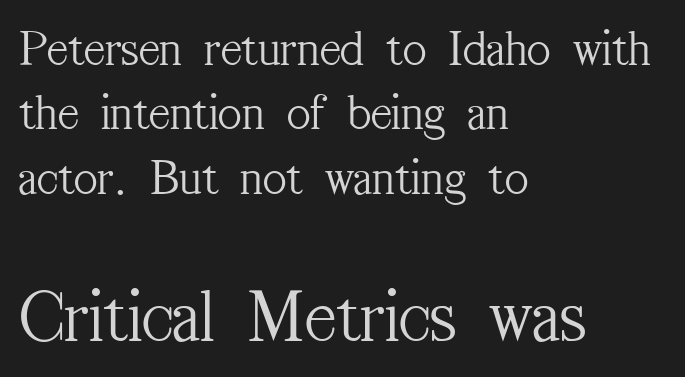
{"serif": "yes", "italic": "no", "bold": "no", "weight": "light", "width": "condensed", "stroke_contrast": "medium", "x_height": "medium", "monospaced": "no", "underline": "no", "align": "left", "line_spacing": "normal", "line_spacing_ratio": 1.26, "letter_spacing": "normal", "letter_spacing_em": 0.0, "larger_block": "second", "size_ratio": 1.49, "glyph_px": 76}
